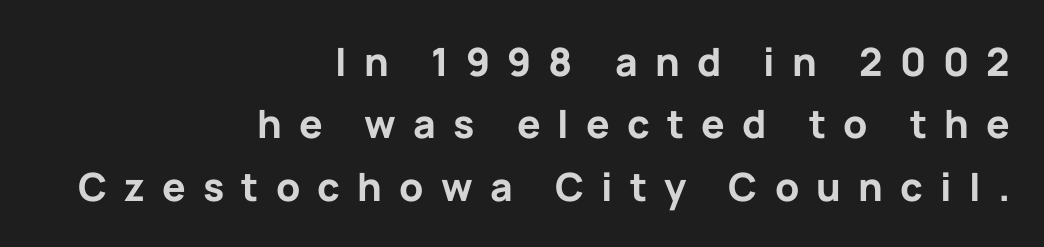
The image shows 39 px bold sans-serif type, upright; set right-aligned, normal line spacing (1.6x), unusually wide letter spacing (+0.44 em), not underlined; low stroke contrast and a medium x-height.
